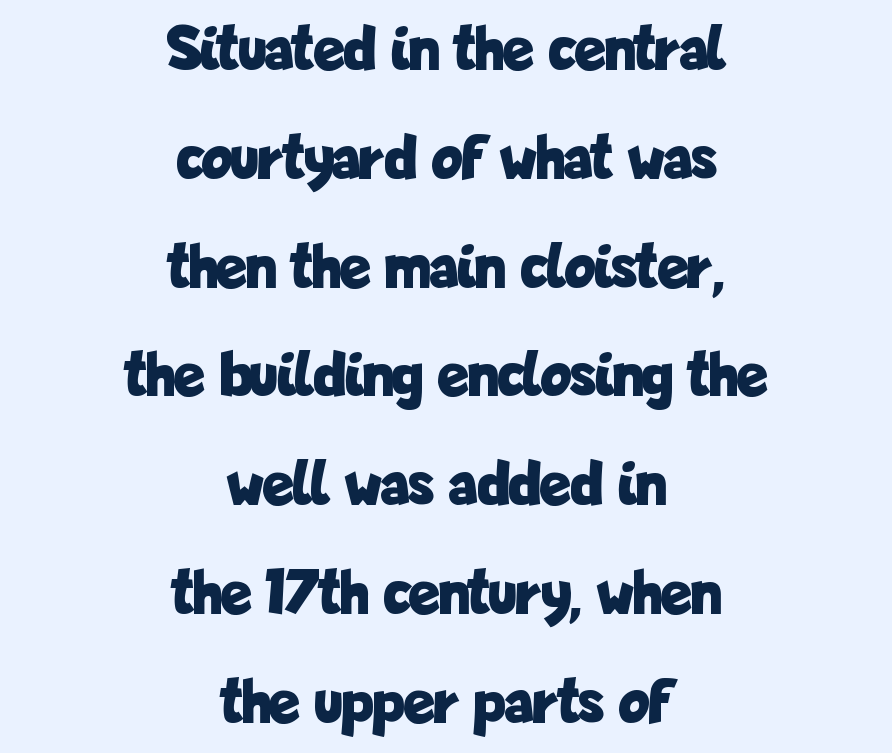
{"serif": "no", "italic": "no", "bold": "yes", "weight": "bold", "width": "condensed", "stroke_contrast": "low", "x_height": "medium", "monospaced": "no", "underline": "no", "align": "center", "line_spacing": "normal", "line_spacing_ratio": 1.7, "letter_spacing": "normal", "letter_spacing_em": 0.0, "glyph_px": 64}
